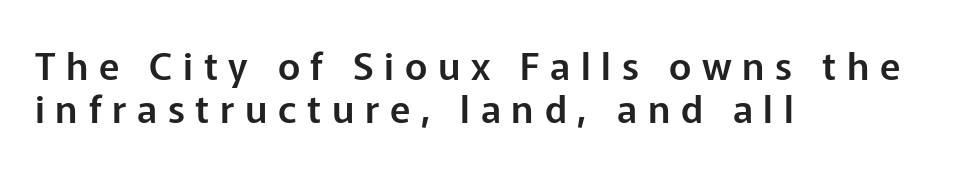
Q: Is the text italic (slanted)? A: No, it is upright.
Q: Is the typeface a serif or a sans-serif typeface? A: Sans-serif.
Q: Is the text underlined? A: No.
Q: How is the paragraph aligned? A: Left-aligned.
Q: Is the spacing between letters normal or unusually wide? A: Unusually wide.
Q: Is the spacing between lines tight, normal or loose? A: Tight.
Q: Width (condensed, normal, or wide)? A: Normal.
Q: Stroke contrast? A: Low.
Q: x-height? A: Medium.
Q: Monospaced? A: No.
